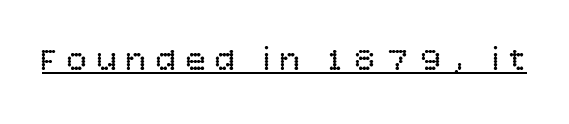
{"serif": "no", "italic": "no", "bold": "no", "weight": "regular", "width": "normal", "stroke_contrast": "low", "x_height": "large", "monospaced": "no", "underline": "yes", "letter_spacing": "wide", "letter_spacing_em": 0.27, "glyph_px": 34}
